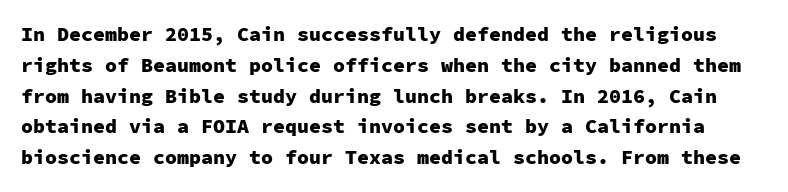
The block of text has a typical density, with ordinary space between rows. The zone under the glyphs is completely vacant. Caption: bold face, heavy strokes. Italic: no, the glyphs are upright roman.
